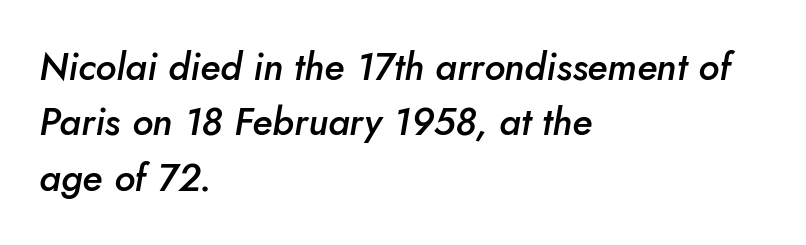
The image shows 38 px semibold type, italic (leaning right); set left-aligned, normal line spacing (1.46x), normal letter spacing, not underlined; low stroke contrast and a small x-height.
